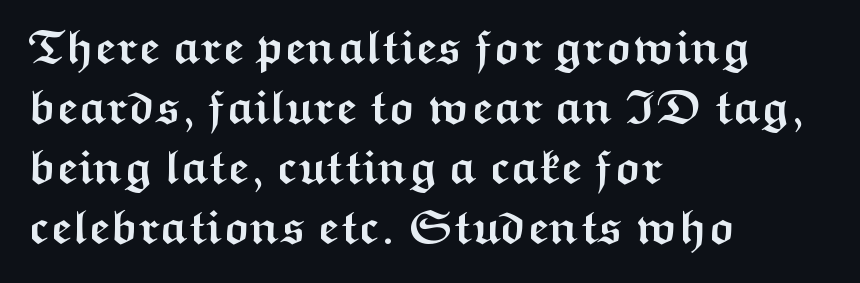
Q: Is the text bold? A: Yes.
Q: Is the text italic (slanted)? A: No, it is upright.
Q: Is the typeface a serif or a sans-serif typeface? A: Sans-serif.
Q: Is the text underlined? A: No.
Q: How is the paragraph aligned? A: Left-aligned.
Q: Is the spacing between letters normal or unusually wide? A: Normal.
Q: Is the spacing between lines tight, normal or loose? A: Normal.
Q: Width (condensed, normal, or wide)? A: Wide.
Q: Stroke contrast? A: Medium.
Q: x-height? A: Medium.
Q: Monospaced? A: No.
